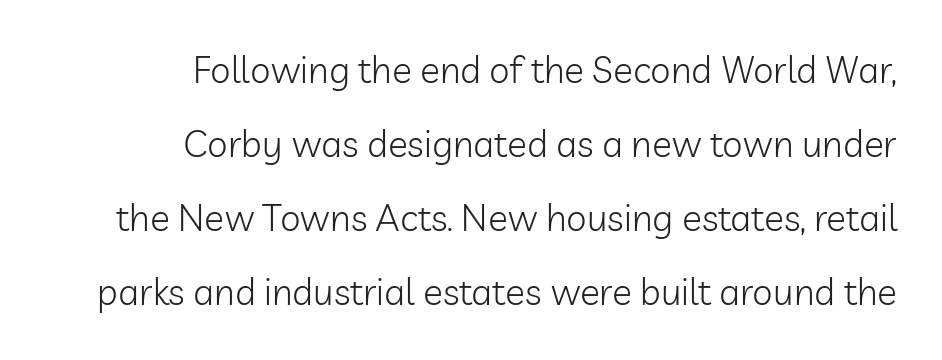
{"serif": "no", "italic": "no", "bold": "no", "weight": "light", "width": "normal", "stroke_contrast": "low", "x_height": "medium", "monospaced": "no", "underline": "no", "align": "right", "line_spacing": "loose", "line_spacing_ratio": 2.0, "letter_spacing": "normal", "letter_spacing_em": 0.0, "glyph_px": 37}
